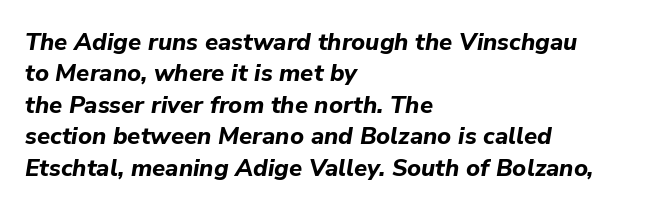
Is the type bold? Yes — the strokes are clearly thick and heavy. Every character sits at an angle, as italics do. Beneath every word, the page is bare. Honestly, the row spacing looks completely unremarkable.
